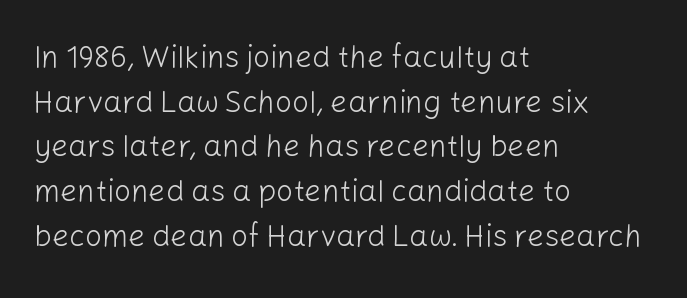
Heaviness? Minimal to ordinary, like unemphasized prose. The text block is weighted toward the left margin, trailing off unevenly rightward. Students, observe: this is what conventionally led text looks like. Italic: no, the glyphs are upright roman.
